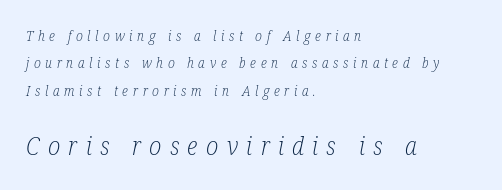
The image shows 25 px text type, italic (leaning right); set left-aligned, loose line spacing (1.96x), unusually wide letter spacing (+0.33 em), not underlined; the second (bottom) block is 1.79x larger.
